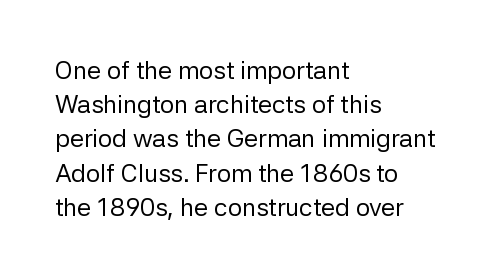
The area under the type is left untouched. A roman cut, with each character standing at attention. Observe the ordinary spacing: letters are neighbours, not strangers. Notice how the passage keeps a crisp vertical edge on the left only.
